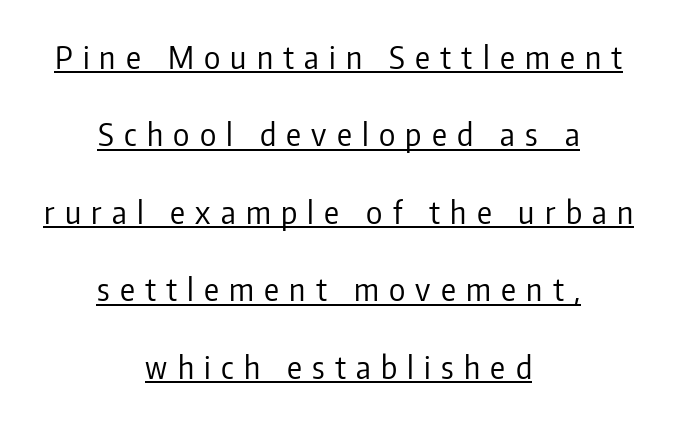
Q: Is the text bold? A: No.
Q: Is the text italic (slanted)? A: No, it is upright.
Q: Is the typeface a serif or a sans-serif typeface? A: Sans-serif.
Q: Is the text underlined? A: Yes.
Q: How is the paragraph aligned? A: Centered.
Q: Is the spacing between letters normal or unusually wide? A: Unusually wide.
Q: Is the spacing between lines tight, normal or loose? A: Loose.
Q: Width (condensed, normal, or wide)? A: Condensed.
Q: Stroke contrast? A: Low.
Q: x-height? A: Medium.
Q: Monospaced? A: No.
